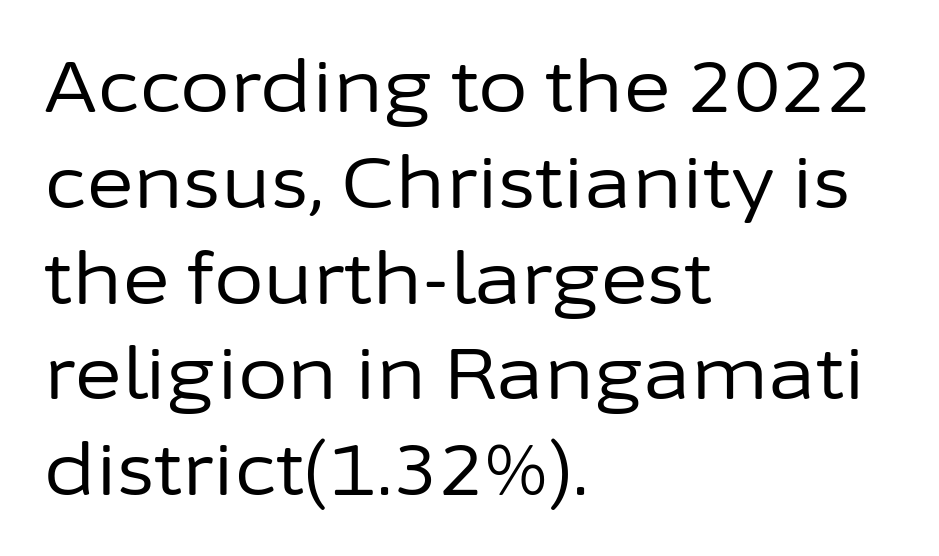
{"serif": "no", "italic": "no", "bold": "no", "weight": "regular", "width": "normal", "stroke_contrast": "low", "x_height": "medium", "monospaced": "no", "underline": "no", "align": "left", "line_spacing": "normal", "line_spacing_ratio": 1.33, "letter_spacing": "normal", "letter_spacing_em": 0.0, "glyph_px": 72}
